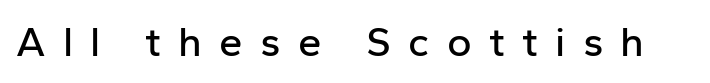
{"serif": "no", "italic": "no", "width": "normal", "stroke_contrast": "low", "x_height": "medium", "monospaced": "no", "underline": "no", "letter_spacing": "wide", "letter_spacing_em": 0.41, "glyph_px": 42}
